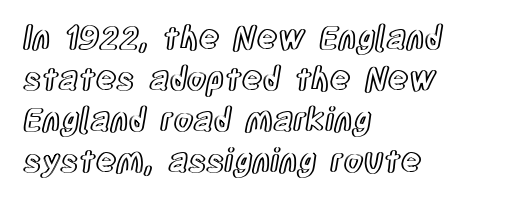
The image shows 32 px condensed type; set left-aligned, normal line spacing (1.28x), normal letter spacing, not underlined; a large x-height.
